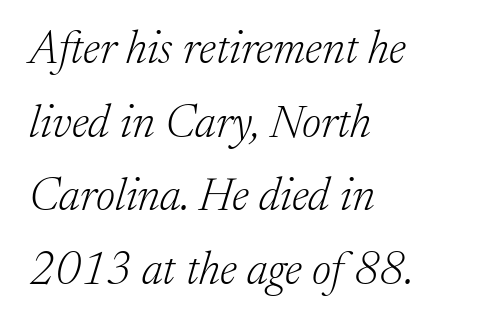
{"serif": "yes", "italic": "yes", "lean": "right", "slant_degrees": 17, "bold": "no", "weight": "light", "width": "normal", "stroke_contrast": "low", "x_height": "medium", "monospaced": "no", "underline": "no", "align": "left", "line_spacing": "normal", "line_spacing_ratio": 1.6, "letter_spacing": "normal", "letter_spacing_em": 0.0, "glyph_px": 46}
